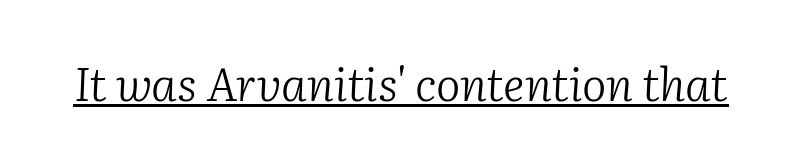
The sample's only ornament is a line tracing under the words. Between one letter and the next there's only the usual sliver of space. A quiet, ordinary-to-light weight characterises the typeface. Yep, those are serifs on the letters.
